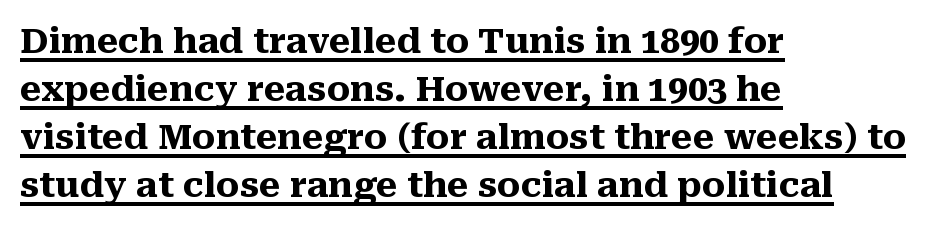
The typeface chosen for these lines features serifs. The vertical gap from one line to the next is medium. The glyphs have the mass of a bold cut. The ragged edge is on the right, which tells us the setting is flush left.
